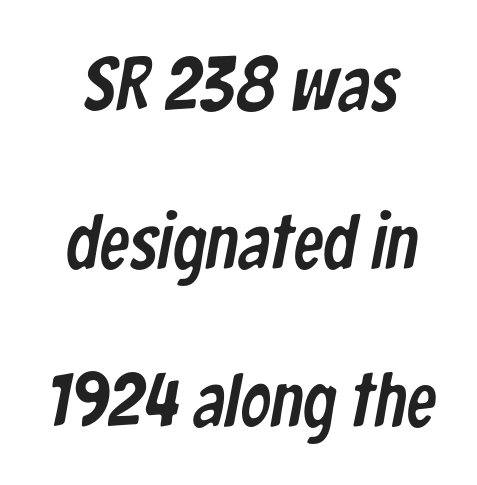
Q: Is the typeface a serif or a sans-serif typeface? A: Sans-serif.
Q: Is the text underlined? A: No.
Q: Is the spacing between letters normal or unusually wide? A: Normal.
Q: Is the spacing between lines tight, normal or loose? A: Loose.
Q: Width (condensed, normal, or wide)? A: Condensed.
Q: Stroke contrast? A: Low.
Q: x-height? A: Medium.
Q: Monospaced? A: No.
